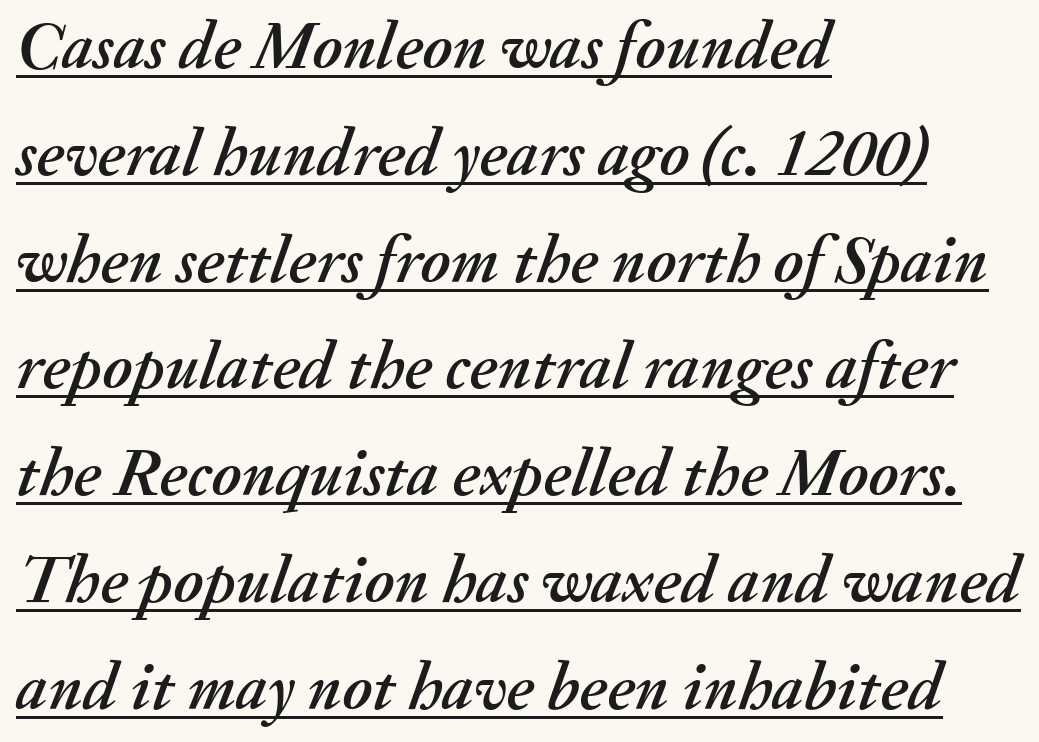
The rendered words wear a rule along their underside. Slanted lettering throughout. The face used here is rendered with its standard letterfit. Note the varied advance widths — an 'i' is clearly narrower than an 'm'.
